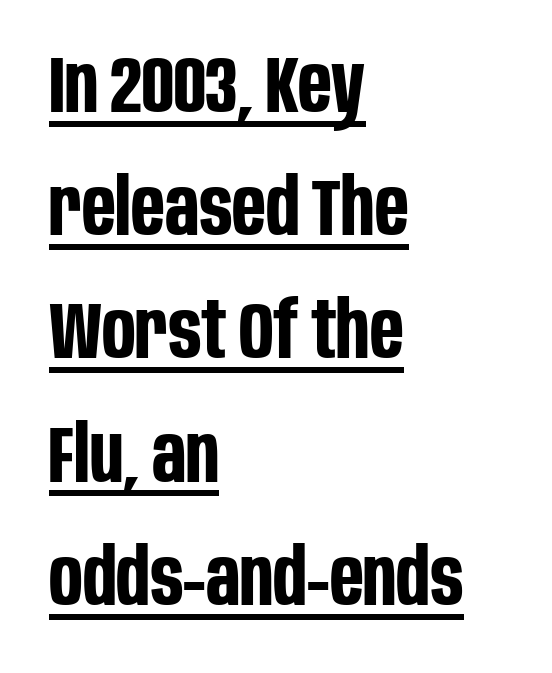
Q: Is the text bold? A: Yes.
Q: Is the text italic (slanted)? A: No, it is upright.
Q: Is the typeface a serif or a sans-serif typeface? A: Sans-serif.
Q: Is the text underlined? A: Yes.
Q: How is the paragraph aligned? A: Left-aligned.
Q: Is the spacing between letters normal or unusually wide? A: Normal.
Q: Is the spacing between lines tight, normal or loose? A: Normal.
Q: Width (condensed, normal, or wide)? A: Condensed.
Q: Stroke contrast? A: Low.
Q: x-height? A: Large.
Q: Monospaced? A: No.
